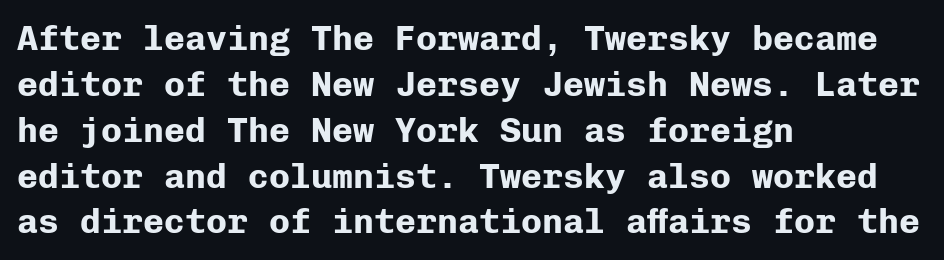
{"serif": "no", "italic": "no", "bold": "yes", "weight": "bold", "width": "normal", "stroke_contrast": "low", "x_height": "medium", "monospaced": "yes", "underline": "no", "align": "left", "line_spacing": "normal", "line_spacing_ratio": 1.31, "letter_spacing": "normal", "letter_spacing_em": 0.0, "glyph_px": 35}
